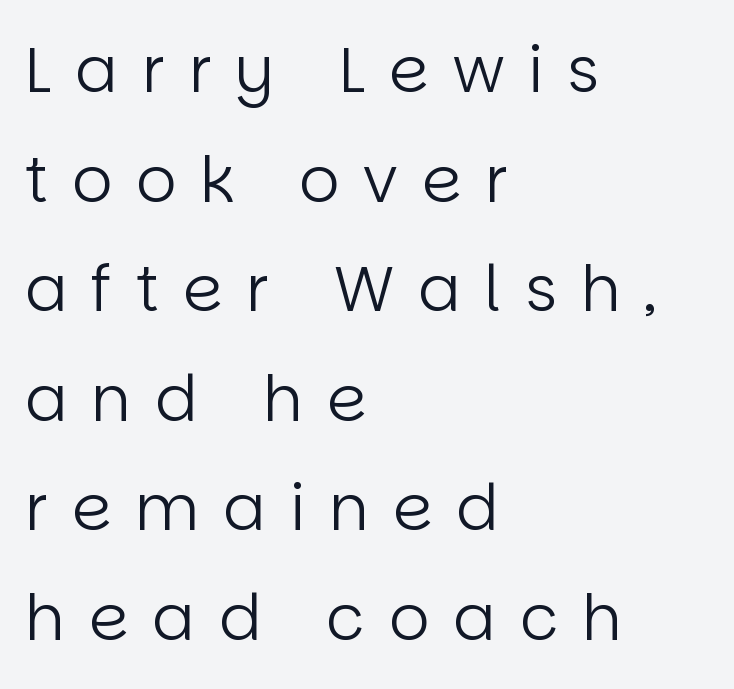
{"serif": "no", "italic": "no", "bold": "no", "weight": "regular", "width": "normal", "stroke_contrast": "low", "x_height": "large", "monospaced": "no", "underline": "no", "align": "left", "line_spacing_ratio": 1.74, "letter_spacing": "wide", "letter_spacing_em": 0.38, "glyph_px": 63}
